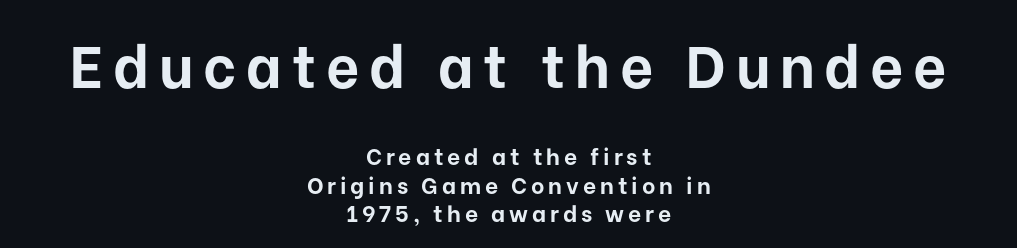
Q: Is the text bold? A: Yes.
Q: Is the text italic (slanted)? A: No, it is upright.
Q: Is the typeface a serif or a sans-serif typeface? A: Sans-serif.
Q: Is the text underlined? A: No.
Q: How is the paragraph aligned? A: Centered.
Q: Is the spacing between lines tight, normal or loose? A: Normal.
Q: Which block of text is set in a larger size, the first (top) or the second (bottom)? A: The first (top) one.
Q: Width (condensed, normal, or wide)? A: Normal.
Q: Stroke contrast? A: Low.
Q: x-height? A: Medium.
Q: Monospaced? A: No.
